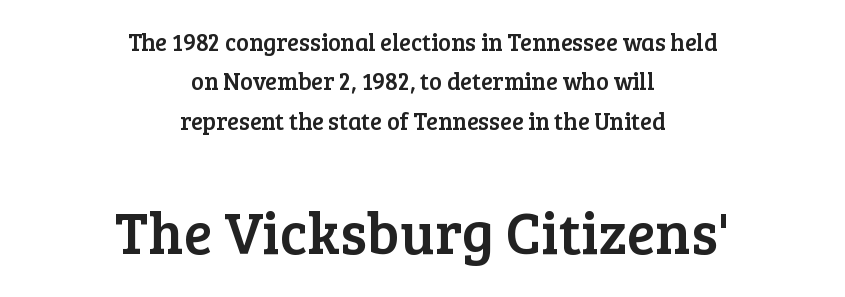
The line-height multiplier appears to be the usual default. Varying glyph widths throughout — classic text-font behaviour. The lettering holds an erect, upright posture throughout. Size hierarchy here favors the trailing block over the leading one. This sample uses a serif face.
